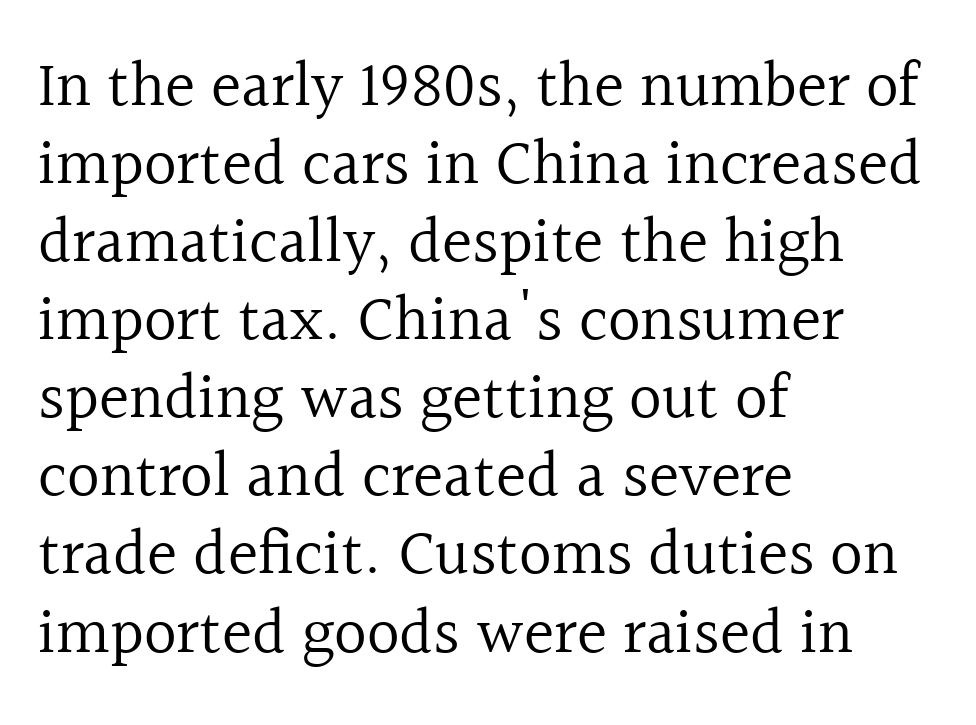
The image shows 64 px regular-weight serif type, upright; set left-aligned, line spacing 1.22x, normal letter spacing, not underlined; a medium x-height.
